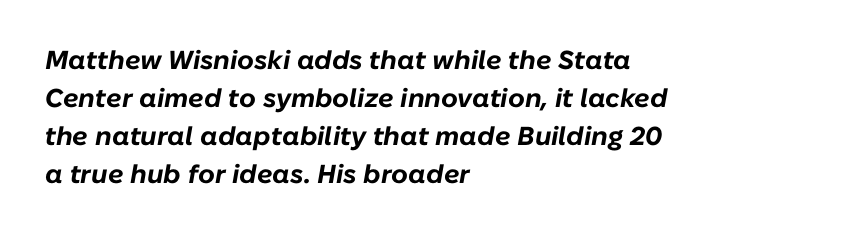
Q: Is the text bold? A: Yes.
Q: Is the text italic (slanted)? A: Yes, it leans right by about 10 degrees.
Q: Is the text underlined? A: No.
Q: How is the paragraph aligned? A: Left-aligned.
Q: Is the spacing between letters normal or unusually wide? A: Normal.
Q: Is the spacing between lines tight, normal or loose? A: Normal.
